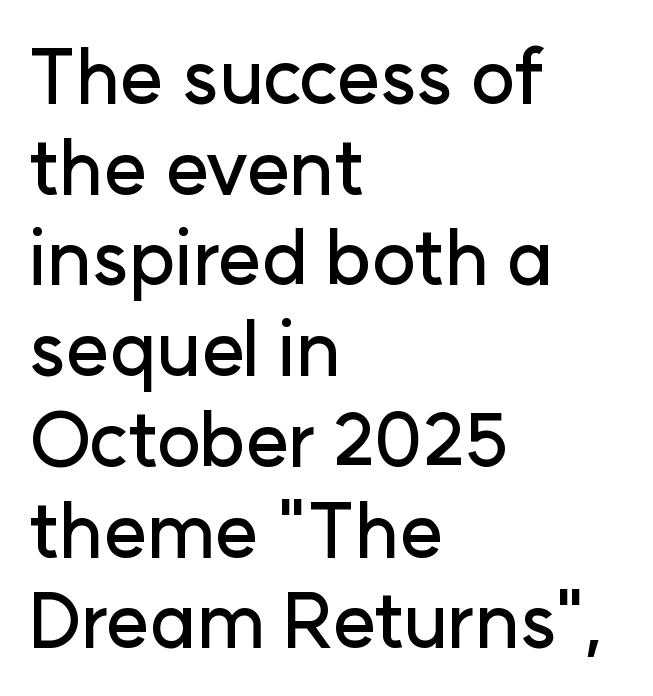
Is there any slant? The stems are plumb. Varying glyph widths throughout — classic text-font behaviour. The strip under each line holds only bare page. One-word summary of the alignment: left. Examine the stroke ends and you'll find no serifs. In terms of letterspacing, this is plain default setting.
